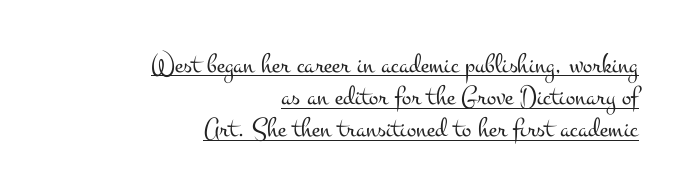
Q: Is the text bold? A: No.
Q: Is the text italic (slanted)? A: Yes.
Q: Is the text underlined? A: Yes.
Q: How is the paragraph aligned? A: Right-aligned.
Q: Is the spacing between letters normal or unusually wide? A: Normal.
Q: Is the spacing between lines tight, normal or loose? A: Tight.
Q: Width (condensed, normal, or wide)? A: Wide.
Q: Stroke contrast? A: Medium.
Q: x-height? A: Small.
Q: Monospaced? A: No.
